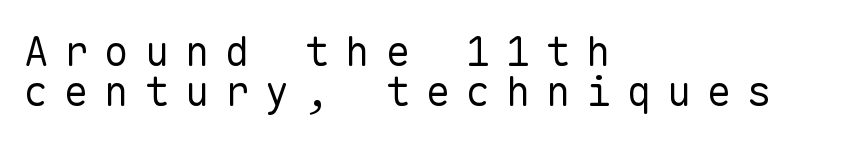
{"serif": "no", "italic": "no", "bold": "no", "weight": "regular", "width": "normal", "stroke_contrast": "low", "x_height": "medium", "monospaced": "yes", "underline": "no", "align": "left", "line_spacing": "tight", "line_spacing_ratio": 0.97, "letter_spacing": "wide", "letter_spacing_em": 0.38, "glyph_px": 41}
